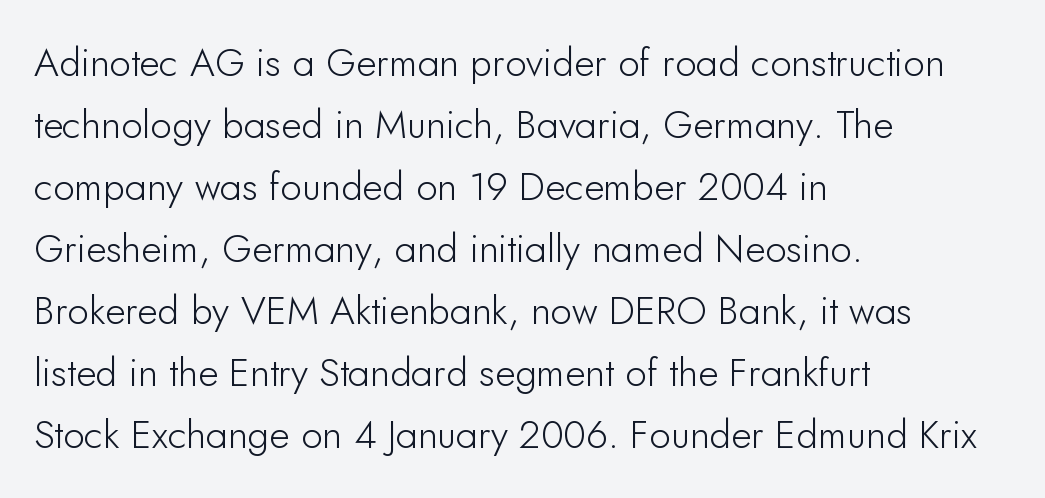
Reading down the block, your eye returns to a fixed left position each line. Regarding serifs, this sample does without them. Honestly, the row spacing looks completely unremarkable. You can tell it's not italic because the verticals are truly vertical. The face used here is proportionally spaced, like ordinary book or web type.
